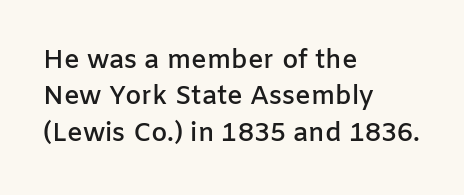
Q: Is the text bold? A: Semi-bold.
Q: Is the text italic (slanted)? A: No, it is upright.
Q: Is the text underlined? A: No.
Q: How is the paragraph aligned? A: Left-aligned.
Q: Is the spacing between letters normal or unusually wide? A: Normal.
Q: Is the spacing between lines tight, normal or loose? A: Normal.
